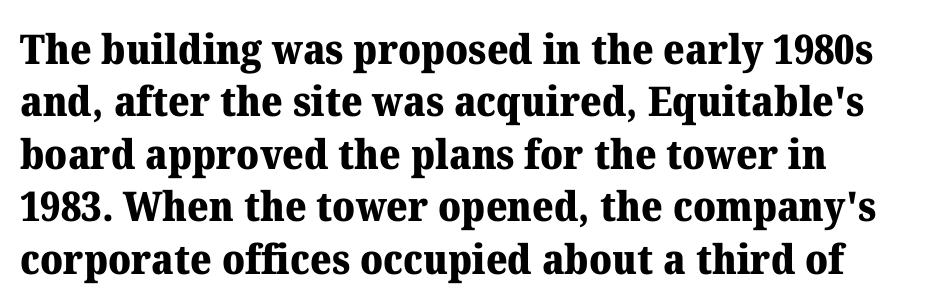
The image shows 41 px heavy serif type, upright; set normal line spacing (1.28x), normal letter spacing, not underlined; medium stroke contrast and a medium x-height.
